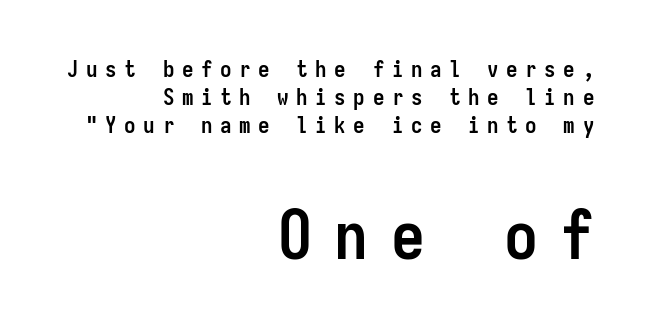
Serif or sans? Sans — the stroke terminals are bare. As a designer I'd log this as weight 700, bold. Beneath every word, the page is bare. Whoever set this made the second block the dominant, larger element.
